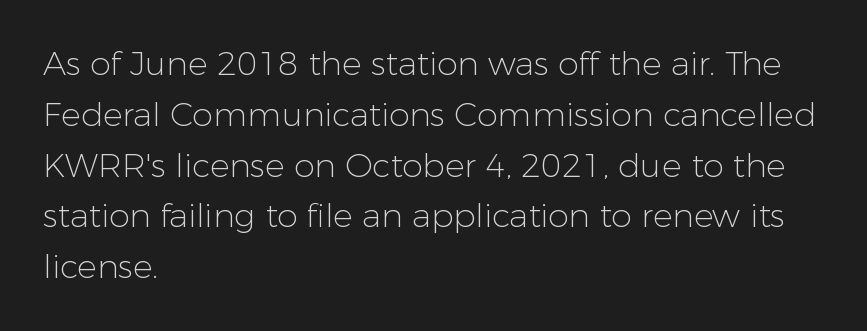
{"serif": "no", "italic": "no", "bold": "no", "weight": "light", "width": "normal", "stroke_contrast": "low", "x_height": "medium", "monospaced": "no", "underline": "no", "align": "left", "line_spacing": "normal", "line_spacing_ratio": 1.54, "letter_spacing": "normal", "letter_spacing_em": 0.0, "glyph_px": 33}
